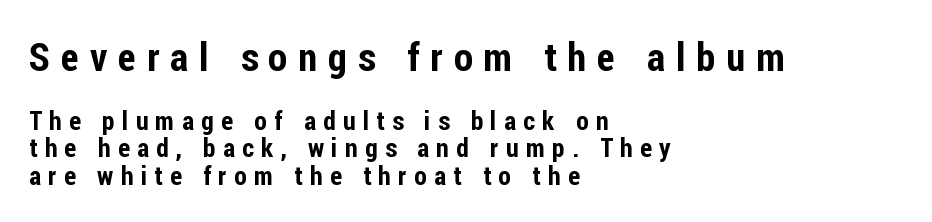
{"serif": "no", "italic": "no", "width": "condensed", "stroke_contrast": "low", "x_height": "medium", "monospaced": "no", "underline": "no", "align": "left", "line_spacing": "tight", "line_spacing_ratio": 1.06, "letter_spacing": "wide", "letter_spacing_em": 0.28, "larger_block": "first", "size_ratio": 1.5, "glyph_px": 39}
